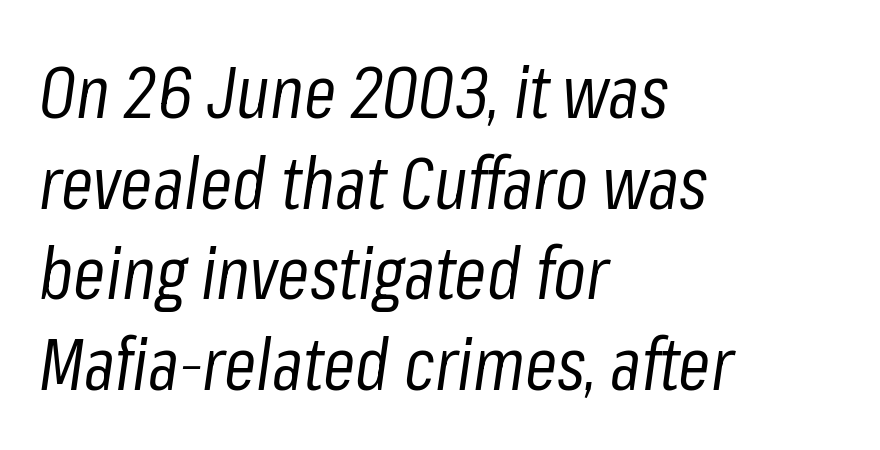
The image shows 73 px regular-weight, condensed type, italic (leaning right); set left-aligned, line spacing 1.24x, normal letter spacing, not underlined; low stroke contrast and a medium x-height.
